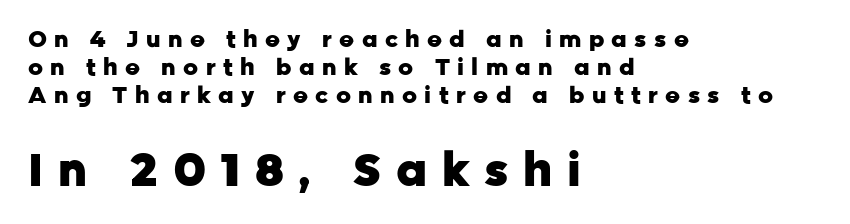
This is sans-serif lettering, the kind often seen on screens and signage. Which chunk is bigger? The second one — the bottom block dwarfs the top. Casual observation: everything's shoved over to the left. The typography opts for an upright posture over an oblique one.
